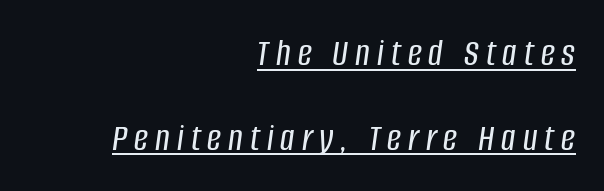
{"italic": "yes", "lean": "right", "slant_degrees": 8, "width": "condensed", "stroke_contrast": "low", "x_height": "large", "monospaced": "no", "underline": "yes", "align": "right", "line_spacing": "loose", "line_spacing_ratio": 2.17, "glyph_px": 39}
